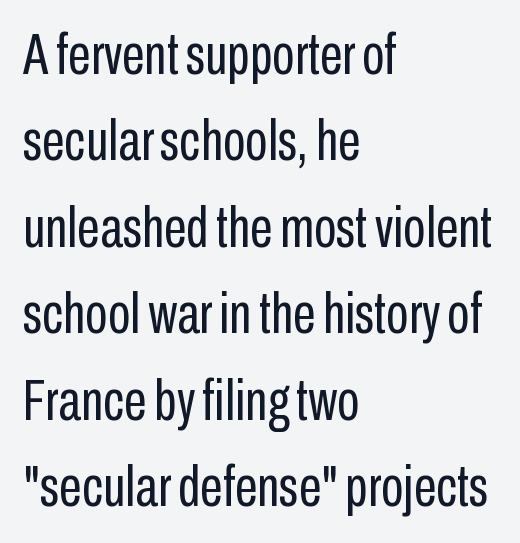
The image shows 58 px regular-weight, condensed sans-serif type, upright; set left-aligned, normal line spacing (1.49x), normal letter spacing, not underlined; low stroke contrast and a medium x-height.
